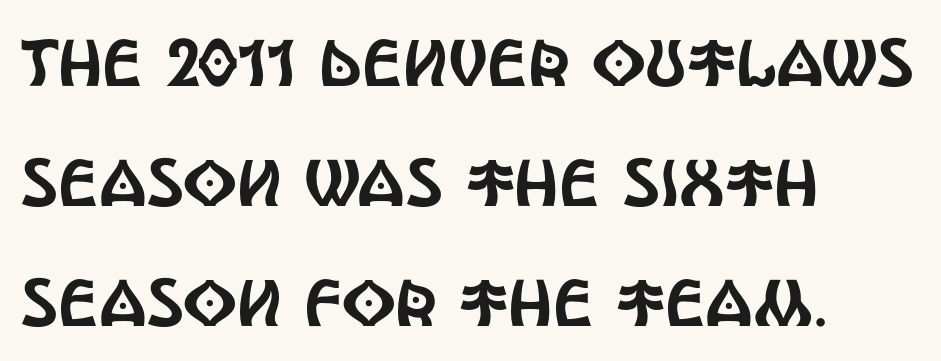
Q: Is the text italic (slanted)? A: No, it is upright.
Q: Is the typeface a serif or a sans-serif typeface? A: Sans-serif.
Q: Is the text underlined? A: No.
Q: How is the paragraph aligned? A: Left-aligned.
Q: Is the spacing between letters normal or unusually wide? A: Normal.
Q: Width (condensed, normal, or wide)? A: Condensed.
Q: x-height? A: Large.
Q: Monospaced? A: No.
